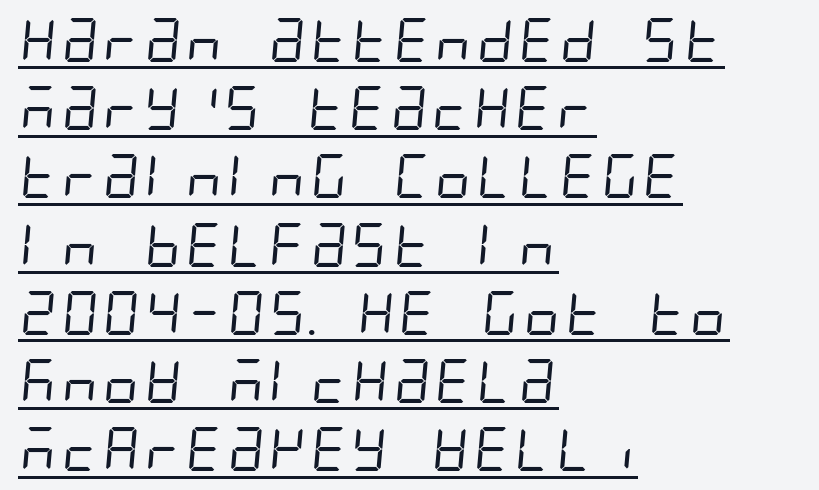
{"serif": "no", "bold": "no", "weight": "regular", "width": "condensed", "stroke_contrast": "low", "x_height": "large", "underline": "yes", "align": "left", "line_spacing": "normal", "line_spacing_ratio": 1.55, "letter_spacing": "normal", "letter_spacing_em": 0.0, "glyph_px": 44}
